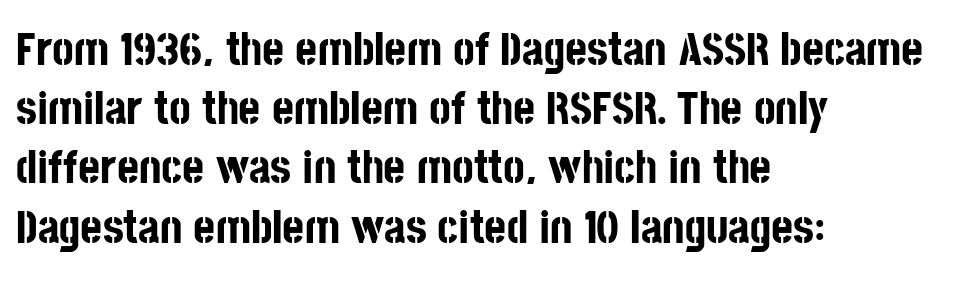
The image shows 47 px bold, condensed sans-serif type, upright; set left-aligned, normal line spacing (1.26x), normal letter spacing, not underlined; low stroke contrast and a large x-height.
